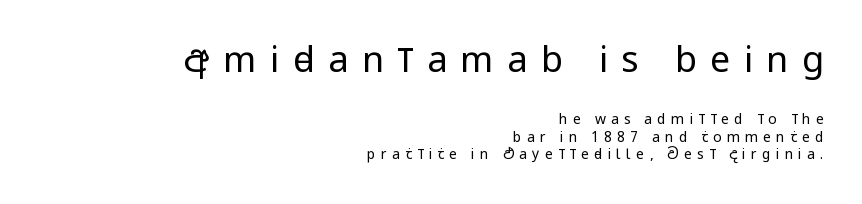
Q: Is the text bold? A: No.
Q: Is the text italic (slanted)? A: No, it is upright.
Q: Is the typeface a serif or a sans-serif typeface? A: Sans-serif.
Q: Is the text underlined? A: No.
Q: How is the paragraph aligned? A: Right-aligned.
Q: Is the spacing between letters normal or unusually wide? A: Unusually wide.
Q: Which block of text is set in a larger size, the first (top) or the second (bottom)? A: The first (top) one.
Q: Width (condensed, normal, or wide)? A: Condensed.
Q: Stroke contrast? A: Low.
Q: x-height? A: Large.
Q: Monospaced? A: No.
